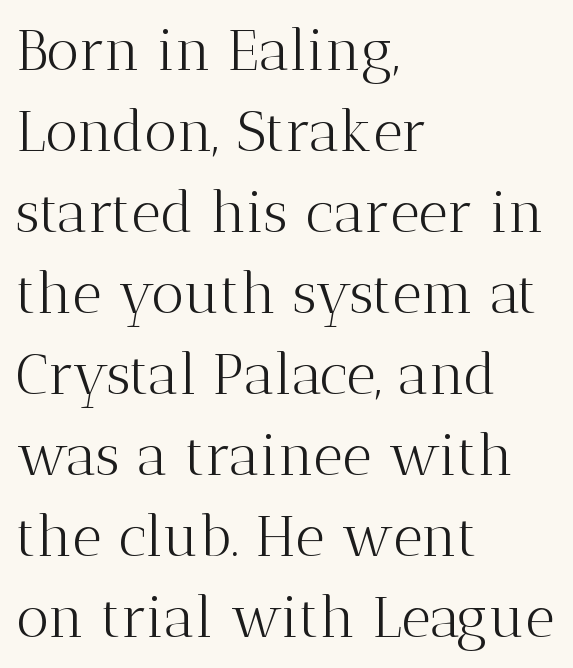
Q: Is the text bold? A: No.
Q: Is the text italic (slanted)? A: No, it is upright.
Q: Is the typeface a serif or a sans-serif typeface? A: Serif.
Q: Is the text underlined? A: No.
Q: How is the paragraph aligned? A: Left-aligned.
Q: Is the spacing between letters normal or unusually wide? A: Normal.
Q: Is the spacing between lines tight, normal or loose? A: Normal.
Q: Width (condensed, normal, or wide)? A: Normal.
Q: Stroke contrast? A: Medium.
Q: x-height? A: Medium.
Q: Monospaced? A: No.
